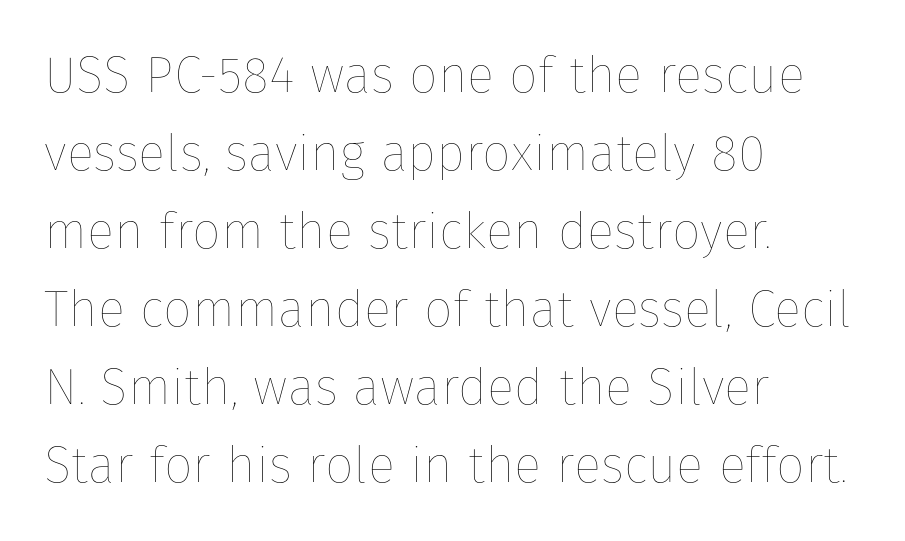
{"italic": "no", "bold": "no", "weight": "thin", "width": "normal", "stroke_contrast": "low", "x_height": "medium", "monospaced": "no", "underline": "no", "align": "left", "line_spacing": "normal", "line_spacing_ratio": 1.53, "letter_spacing": "normal", "letter_spacing_em": 0.0, "glyph_px": 51}
